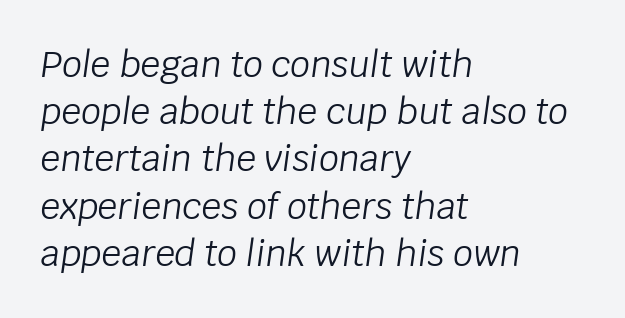
The image shows 35 px light type, italic (leaning right); set left-aligned, normal line spacing (1.35x), normal letter spacing, not underlined; low stroke contrast and a large x-height.
